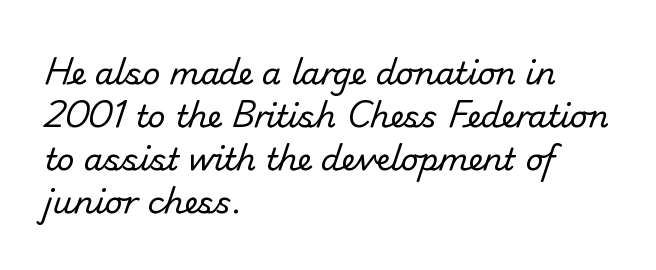
The image shows 31 px regular-weight sans-serif type; set left-aligned, normal line spacing (1.39x), normal letter spacing, not underlined; low stroke contrast and a small x-height.
